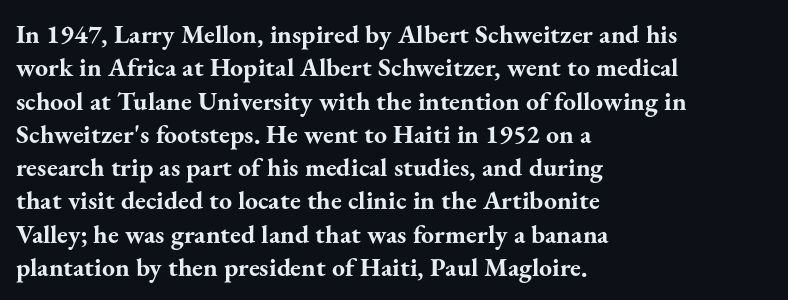
The image shows 26 px bold type, upright; set left-aligned, normal line spacing (1.28x), normal letter spacing, not underlined.
